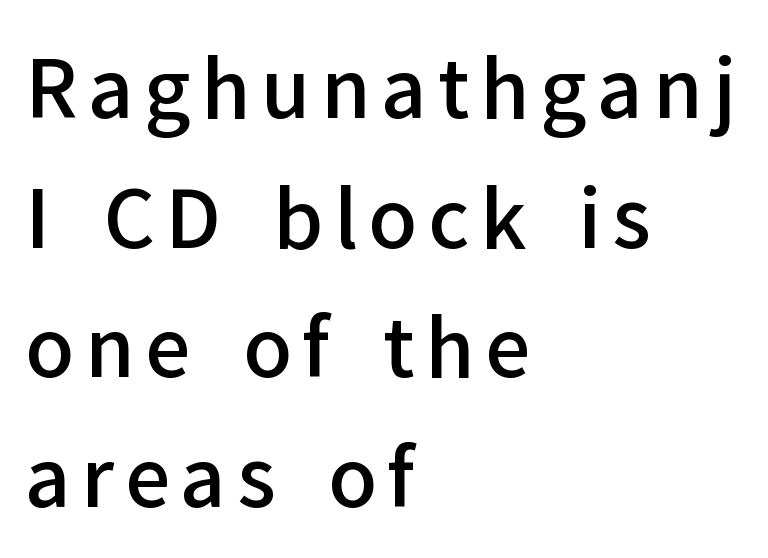
Q: Is the text bold? A: Semi-bold.
Q: Is the text italic (slanted)? A: No, it is upright.
Q: Is the typeface a serif or a sans-serif typeface? A: Sans-serif.
Q: Is the text underlined? A: No.
Q: How is the paragraph aligned? A: Left-aligned.
Q: Is the spacing between lines tight, normal or loose? A: Normal.
Q: Width (condensed, normal, or wide)? A: Normal.
Q: Stroke contrast? A: Low.
Q: x-height? A: Medium.
Q: Monospaced? A: No.
